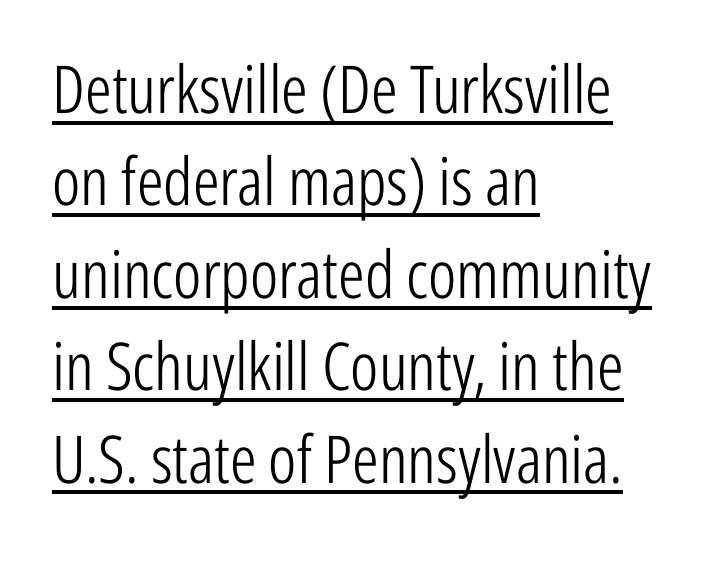
{"serif": "no", "italic": "no", "bold": "no", "weight": "light", "width": "condensed", "stroke_contrast": "low", "x_height": "medium", "monospaced": "no", "underline": "yes", "align": "left", "line_spacing": "normal", "line_spacing_ratio": 1.4, "letter_spacing": "normal", "letter_spacing_em": 0.0, "glyph_px": 66}
